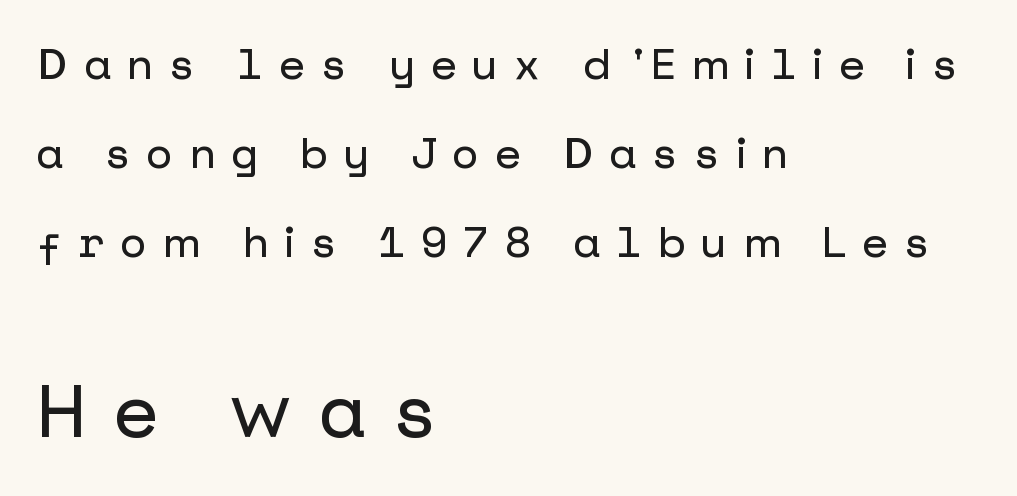
Q: Is the text italic (slanted)? A: No, it is upright.
Q: Is the typeface a serif or a sans-serif typeface? A: Sans-serif.
Q: Is the text underlined? A: No.
Q: How is the paragraph aligned? A: Left-aligned.
Q: Is the spacing between letters normal or unusually wide? A: Unusually wide.
Q: Is the spacing between lines tight, normal or loose? A: Loose.
Q: Which block of text is set in a larger size, the first (top) or the second (bottom)? A: The second (bottom) one.
Q: Width (condensed, normal, or wide)? A: Normal.
Q: Stroke contrast? A: Low.
Q: x-height? A: Medium.
